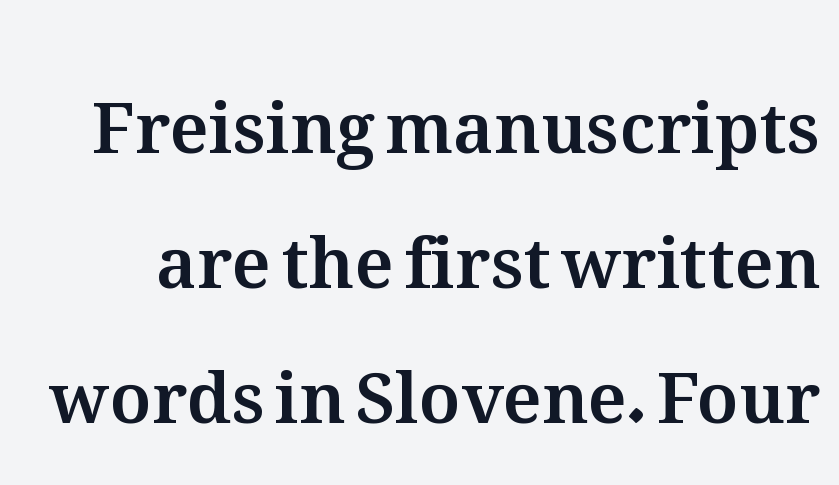
Reading down the column, the eye jumps a long way to each next line. Descenders are the only things crossing below the line. The face used here is proportionally spaced, like ordinary book or web type. Does the lettering tilt? It doesn't — this is upright.
